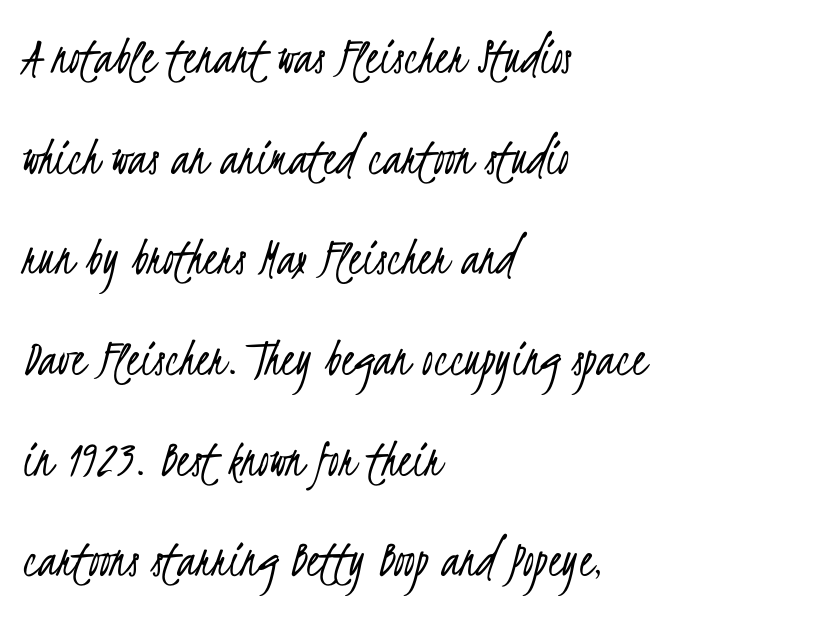
Q: Is the text bold? A: No.
Q: Is the typeface a serif or a sans-serif typeface? A: Sans-serif.
Q: Is the text underlined? A: No.
Q: How is the paragraph aligned? A: Left-aligned.
Q: Is the spacing between letters normal or unusually wide? A: Normal.
Q: Width (condensed, normal, or wide)? A: Condensed.
Q: Stroke contrast? A: Low.
Q: x-height? A: Small.
Q: Monospaced? A: No.
